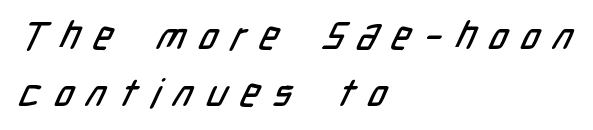
Unlike a traditional serif, this face leaves its strokes unadorned. Honestly, the letter spacing is so wide it's the main thing you notice. The letters advance in unequal steps, a hallmark of proportional type. This rendering features lettering with no underline. How would I describe the line gaps? Plain and ordinary. The passage is arranged the way most books set body copy — flush left.
